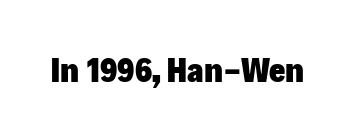
On the weight axis this lands at bold, roughly 700. A typesetter would call this proportional, since set widths differ per character. Spacing between characters is what you'd get straight out of the box. When letters stand straight like this, we call the style roman or upright. The gap between lines stays unmarked.
